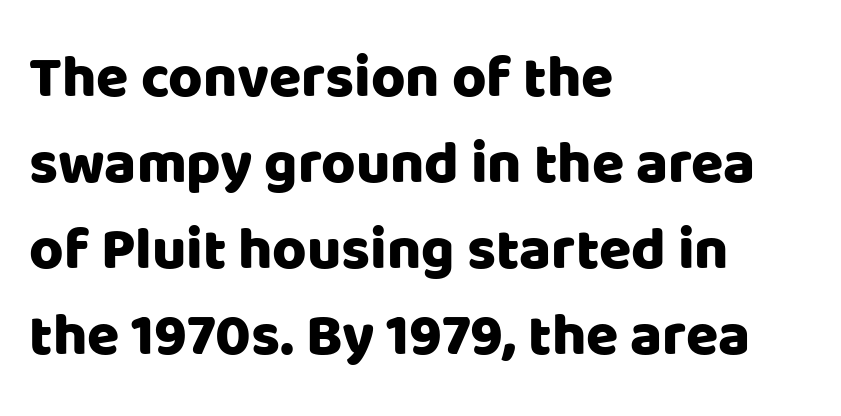
{"serif": "no", "italic": "no", "width": "normal", "stroke_contrast": "low", "x_height": "large", "monospaced": "no", "underline": "no", "align": "left", "line_spacing": "normal", "line_spacing_ratio": 1.46, "letter_spacing": "normal", "letter_spacing_em": 0.0, "glyph_px": 59}
